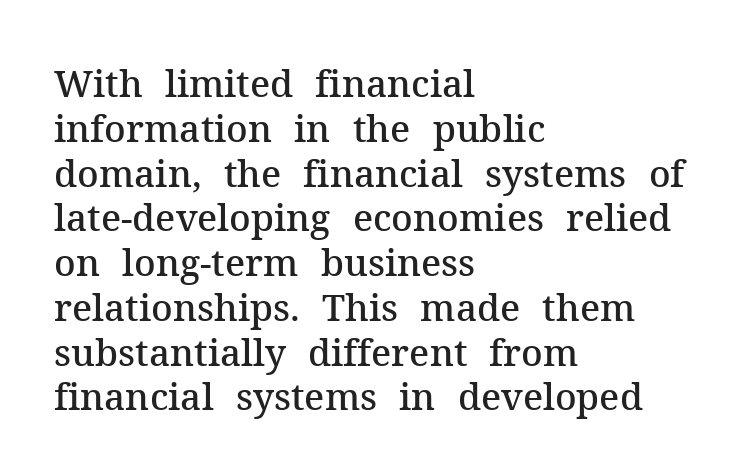
{"serif": "yes", "italic": "no", "bold": "semi", "weight": "semibold", "width": "normal", "stroke_contrast": "medium", "x_height": "medium", "monospaced": "no", "underline": "no", "align": "left", "line_spacing_ratio": 1.21, "letter_spacing": "normal", "letter_spacing_em": 0.0, "glyph_px": 37}
